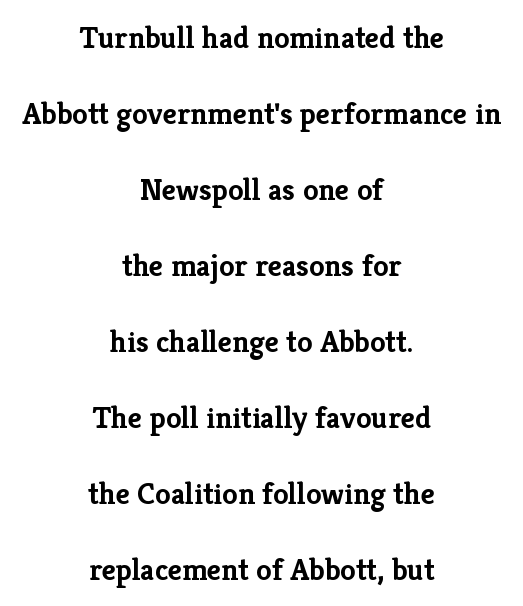
{"serif": "yes", "italic": "no", "bold": "yes", "weight": "semibold", "width": "normal", "stroke_contrast": "low", "x_height": "medium", "monospaced": "no", "underline": "no", "align": "center", "line_spacing": "loose", "line_spacing_ratio": 2.45, "letter_spacing": "normal", "letter_spacing_em": 0.0, "glyph_px": 31}
